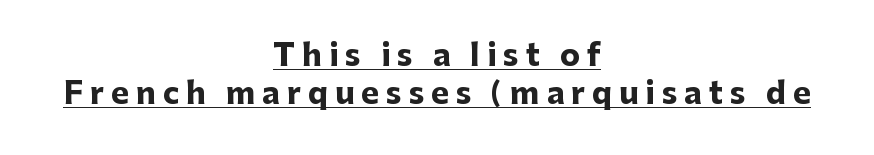
The image shows 30 px heavy sans-serif type, upright; set centered, normal line spacing (1.28x), unusually wide letter spacing (+0.23 em), underlined; low stroke contrast and a medium x-height.
